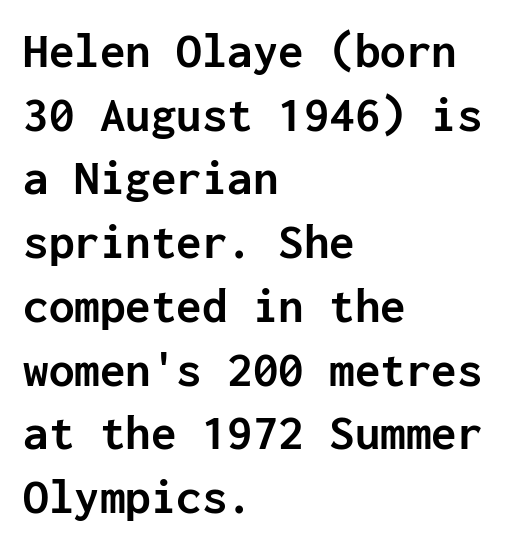
The passage shown is typeset with a sans-serif family. The type sits square on the baseline with zero lean. Words float on clear page, feet unadorned. Caption: multi-line text, flush left, ragged right. Fixed-width glyphs throughout — classic coding-font behaviour.
